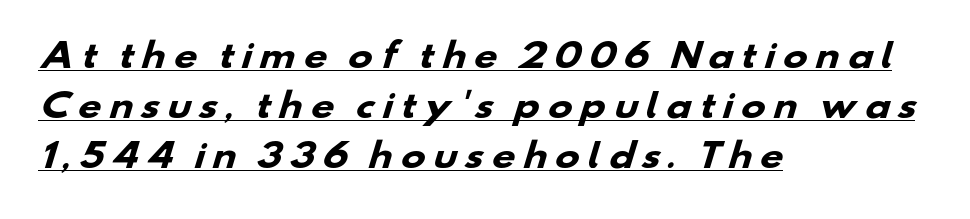
{"serif": "no", "bold": "yes", "weight": "heavy", "width": "wide", "stroke_contrast": "low", "x_height": "small", "monospaced": "no", "underline": "yes", "align": "left", "line_spacing": "normal", "line_spacing_ratio": 1.52, "letter_spacing": "wide", "letter_spacing_em": 0.21, "glyph_px": 33}
